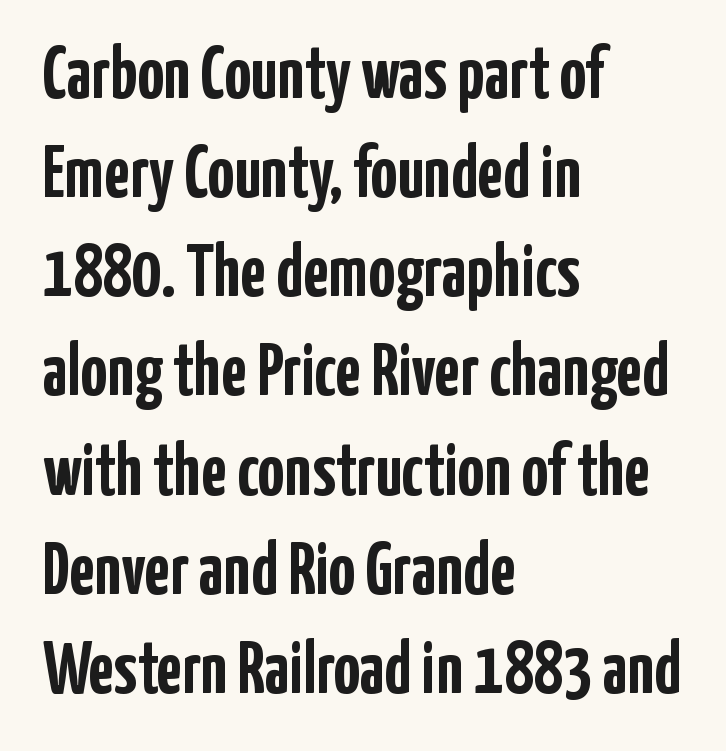
{"serif": "no", "italic": "no", "bold": "yes", "weight": "semibold", "width": "condensed", "stroke_contrast": "low", "x_height": "medium", "monospaced": "no", "underline": "no", "align": "left", "line_spacing": "normal", "line_spacing_ratio": 1.34, "letter_spacing": "normal", "letter_spacing_em": 0.0, "glyph_px": 74}
